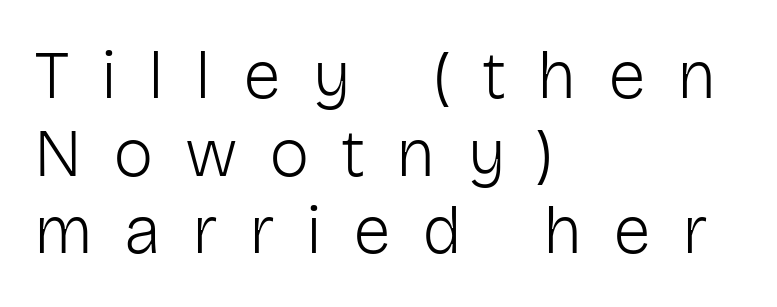
The lettering holds an erect, upright posture throughout. The strokes carry an ordinary text weight at most. The strip under each line holds only bare page. No feet cap the strokes, marking this as sans-serif type. Spacing between characters has been opened up far beyond the box default.
